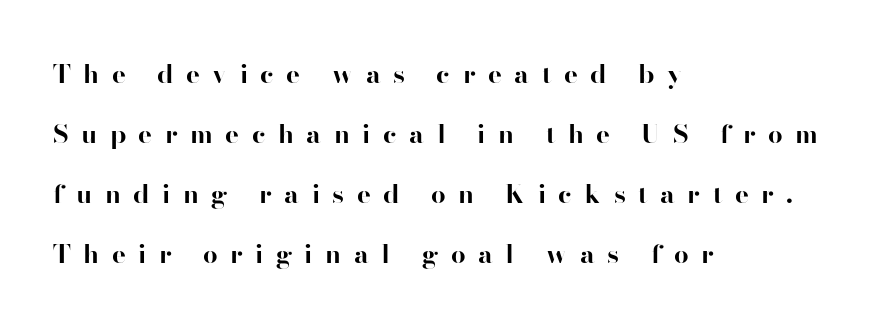
Q: Is the text bold? A: Yes.
Q: Is the text italic (slanted)? A: No, it is upright.
Q: Is the text underlined? A: No.
Q: How is the paragraph aligned? A: Left-aligned.
Q: Is the spacing between letters normal or unusually wide? A: Unusually wide.
Q: Is the spacing between lines tight, normal or loose? A: Loose.
